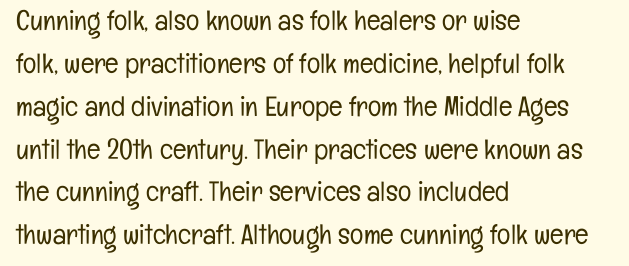
The image shows 28 px light, condensed sans-serif type, upright; set left-aligned, normal line spacing (1.53x), normal letter spacing, not underlined; low stroke contrast and a medium x-height.
